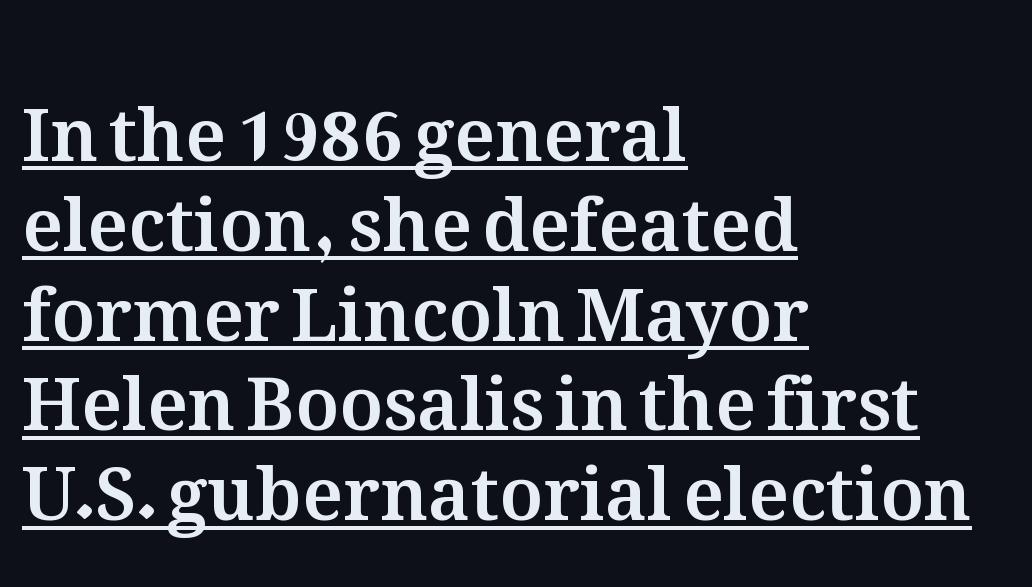
Q: Is the text italic (slanted)? A: No, it is upright.
Q: Is the text underlined? A: Yes.
Q: How is the paragraph aligned? A: Left-aligned.
Q: Is the spacing between letters normal or unusually wide? A: Normal.
Q: Width (condensed, normal, or wide)? A: Normal.
Q: Stroke contrast? A: Medium.
Q: x-height? A: Medium.
Q: Monospaced? A: No.
